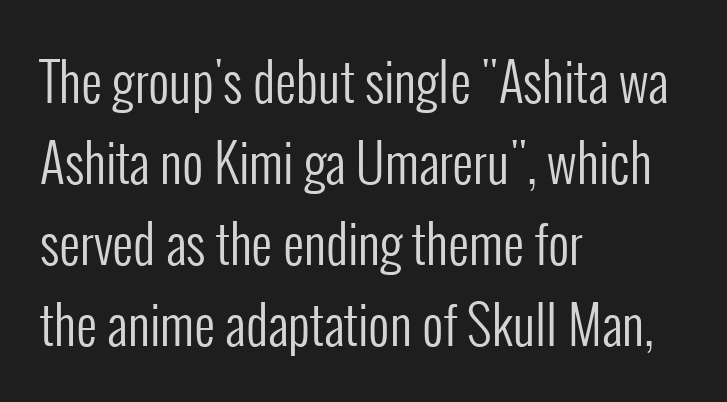
Q: Is the text bold? A: No.
Q: Is the text italic (slanted)? A: No, it is upright.
Q: Is the typeface a serif or a sans-serif typeface? A: Sans-serif.
Q: Is the text underlined? A: No.
Q: How is the paragraph aligned? A: Left-aligned.
Q: Is the spacing between letters normal or unusually wide? A: Normal.
Q: Is the spacing between lines tight, normal or loose? A: Normal.
Q: Width (condensed, normal, or wide)? A: Condensed.
Q: Stroke contrast? A: Low.
Q: x-height? A: Medium.
Q: Monospaced? A: No.
